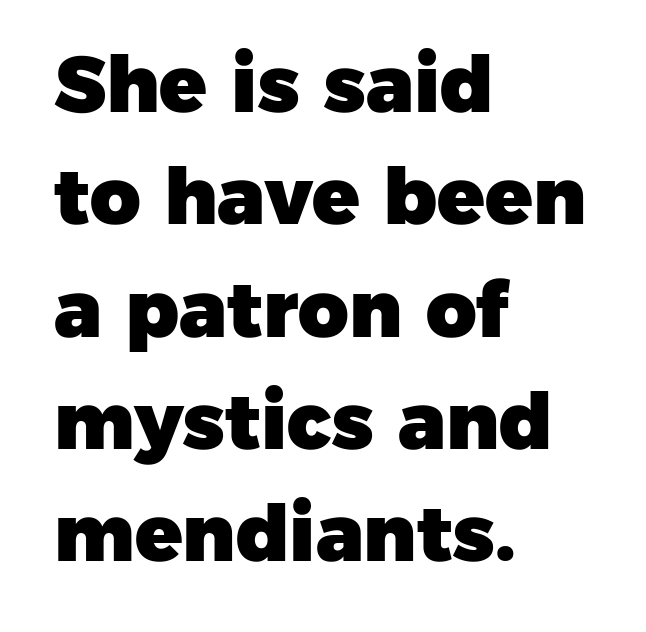
The typeface chosen for these lines omits serifs. Does the weight exceed regular? Yes, all the way to bold. Here the glyphs are tracked normally, forming tight word shapes. Each line starts at the same left margin while the right side varies. The gap between lines stays unmarked.
